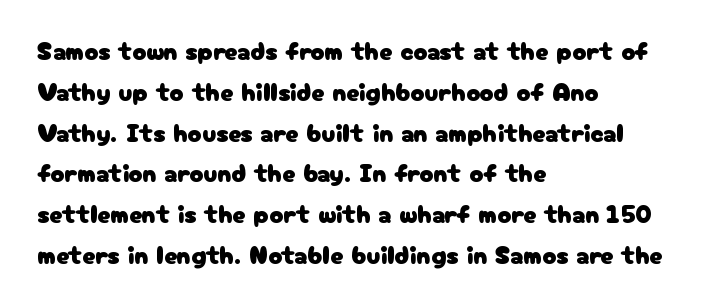
The image shows 26 px text type, upright; set left-aligned, normal line spacing (1.57x), normal letter spacing, not underlined.
